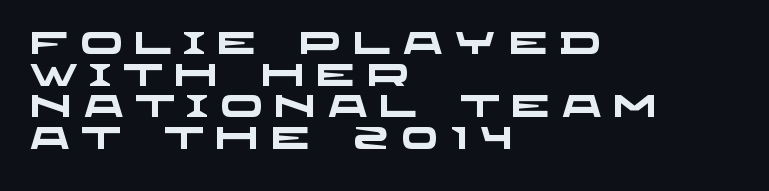
The image shows 31 px heavy, wide sans-serif type; set left-aligned, tight line spacing (1.02x), unusually wide letter spacing (+0.38 em), not underlined; low stroke contrast and a large x-height.
